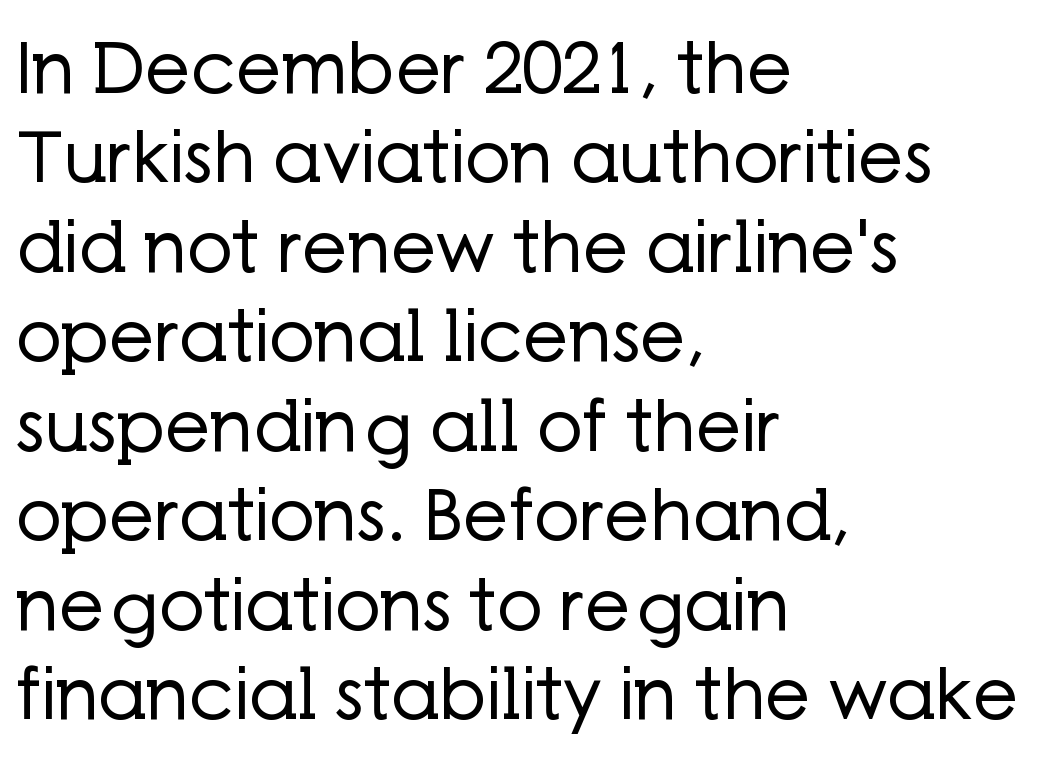
This sample keeps an unexceptional amount of space between lines. This reads as an unemphasized weight, regular at the heaviest. Characters remain perfectly vertical along every line. Each letter keeps its own natural width here, so spacing adapts to shape. The passage shown has conventional tracking throughout. This sample is left-justified, so line endings fall wherever the words run out.
